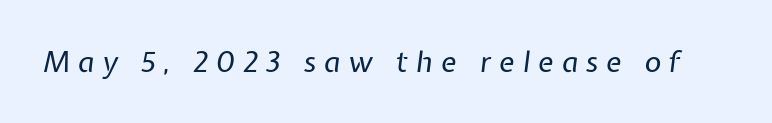
{"italic": "yes", "lean": "right", "slant_degrees": 7, "bold": "no", "weight": "regular", "width": "normal", "stroke_contrast": "low", "x_height": "medium", "monospaced": "no", "underline": "no", "letter_spacing": "wide", "letter_spacing_em": 0.27, "glyph_px": 29}
